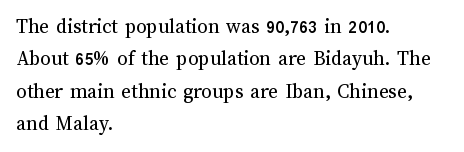
Words float on clear page, feet unadorned. Letters have the restrained weight of plain body copy at most. Horizontal alignment here is leftward, the default for most running prose. Whoever set this chose a conventional vertical rhythm. This sample uses an upright cut, with every glyph sitting square on the baseline.
